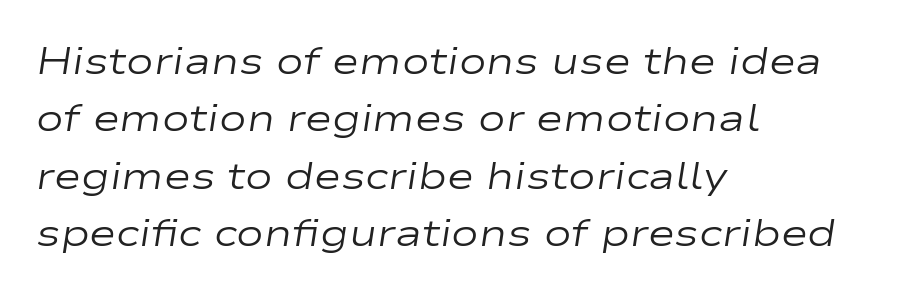
{"italic": "yes", "lean": "right", "slant_degrees": 9, "bold": "no", "weight": "regular", "width": "wide", "stroke_contrast": "low", "x_height": "medium", "monospaced": "no", "underline": "no", "align": "left", "line_spacing": "normal", "line_spacing_ratio": 1.55, "letter_spacing": "normal", "letter_spacing_em": 0.0, "glyph_px": 37}
